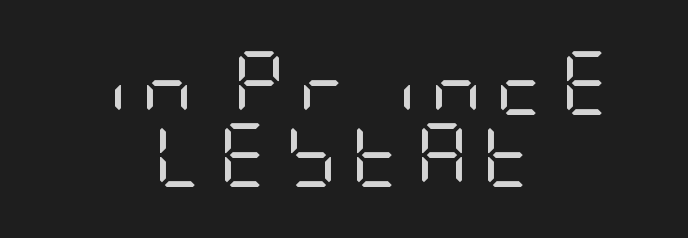
{"serif": "no", "italic": "no", "bold": "no", "weight": "regular", "width": "condensed", "stroke_contrast": "low", "x_height": "large", "underline": "no", "align": "center", "line_spacing": "tight", "line_spacing_ratio": 1.12, "letter_spacing": "wide", "letter_spacing_em": 0.21, "glyph_px": 64}
